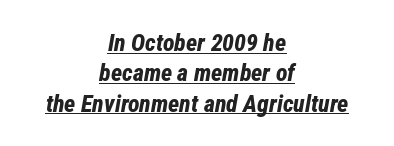
The image shows 24 px bold type, italic (leaning right); set centered, normal line spacing (1.27x), normal letter spacing, underlined.
